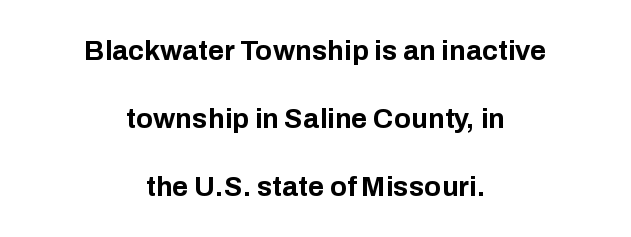
Q: Is the text bold? A: Yes.
Q: Is the text italic (slanted)? A: No, it is upright.
Q: Is the typeface a serif or a sans-serif typeface? A: Sans-serif.
Q: Is the text underlined? A: No.
Q: How is the paragraph aligned? A: Centered.
Q: Is the spacing between letters normal or unusually wide? A: Normal.
Q: Is the spacing between lines tight, normal or loose? A: Loose.
Q: Width (condensed, normal, or wide)? A: Normal.
Q: Stroke contrast? A: Low.
Q: x-height? A: Medium.
Q: Monospaced? A: No.
